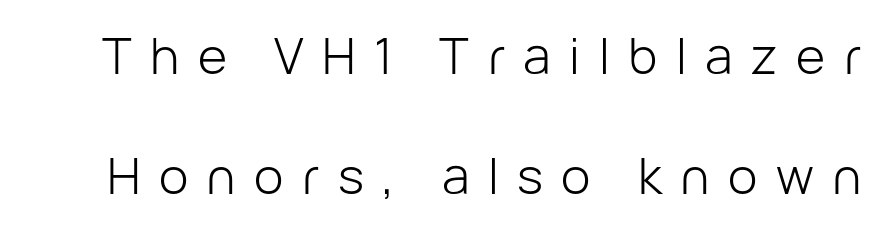
The image shows 50 px light sans-serif type, upright; set loose line spacing (2.4x), unusually wide letter spacing (+0.37 em), not underlined; low stroke contrast and a medium x-height.
